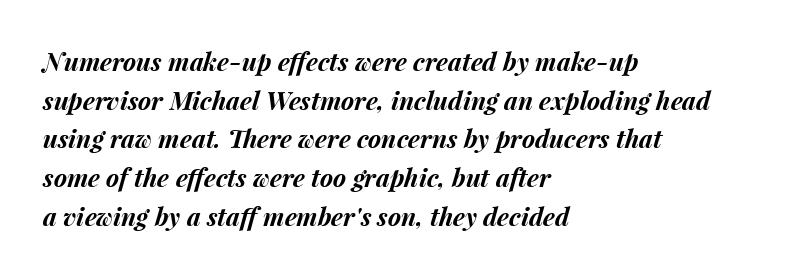
One-word summary of the alignment: left. Descenders hang freely into open space. Whoever set this chose a conventional vertical rhythm. You'd pick this weight for a headline — it's a proper bold.
